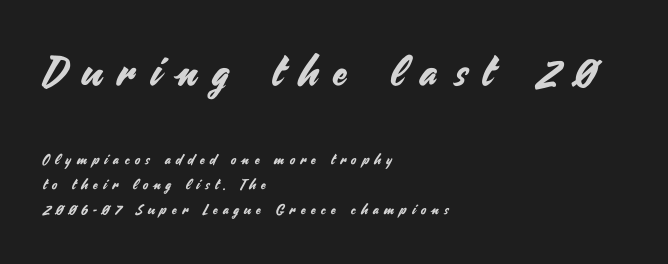
The tracking reads as deliberately expanded to a designer's eye. Which margin do the lines hug? The left one — the right edge is uneven. Underlining? Definitely not there. Reading top to bottom, the characters get smaller at the block break.
